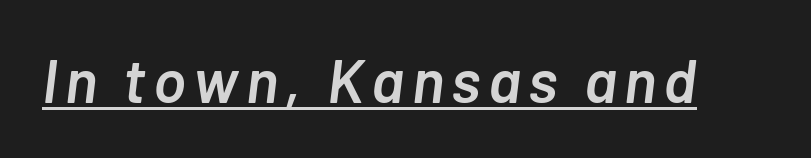
{"italic": "yes", "lean": "right", "slant_degrees": 7, "bold": "semi", "weight": "semibold", "width": "normal", "stroke_contrast": "low", "x_height": "medium", "monospaced": "no", "underline": "yes", "glyph_px": 61}
